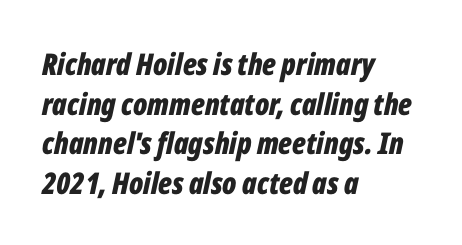
Words appear dense and cohesive because spacing is normal. If you drew a ruler down the left edge, every line would touch it. The strip under each line holds only bare page. A typesetter would call this leading conventional body-copy spacing.
